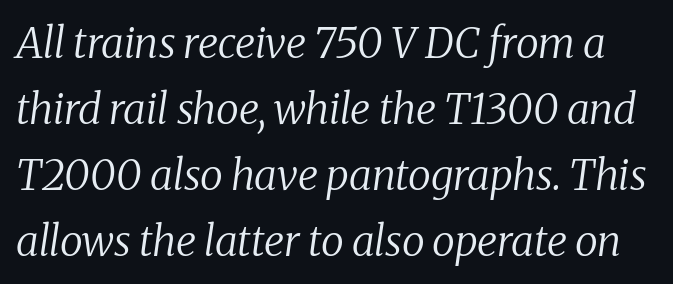
The image shows 42 px regular-weight serif type, italic (leaning right); set normal line spacing (1.57x), normal letter spacing, not underlined; medium stroke contrast and a medium x-height.
